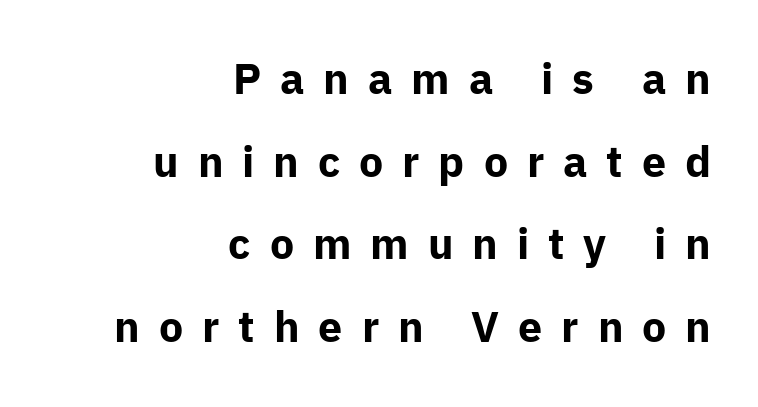
Someone cranked the tracking dial way up on this one. The zone under the glyphs is completely vacant. You'd pick this weight for a headline — it's a proper bold. Right-aligned paragraph, ragged on the left. Do the characters align in a grid? No, the font is proportional.
